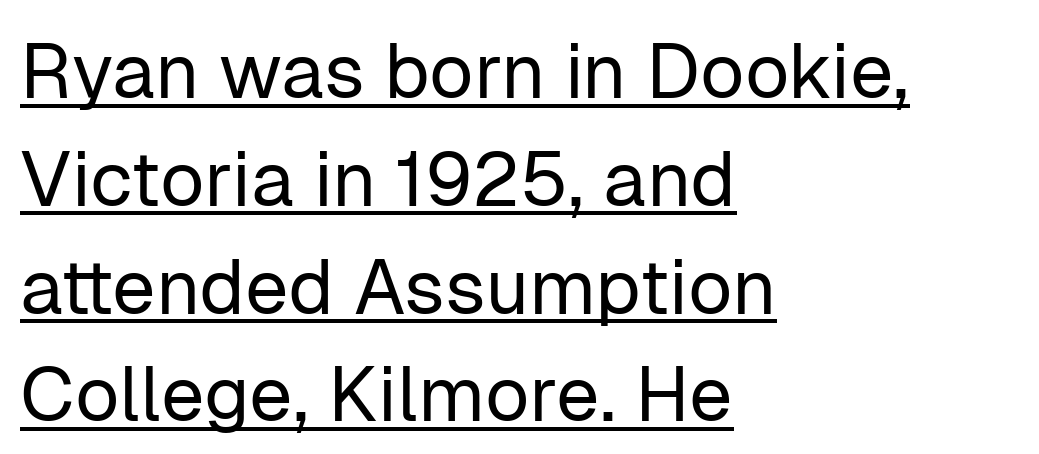
The image shows 77 px regular-weight sans-serif type, upright; set left-aligned, normal line spacing (1.4x), normal letter spacing, underlined; low stroke contrast and a medium x-height.
